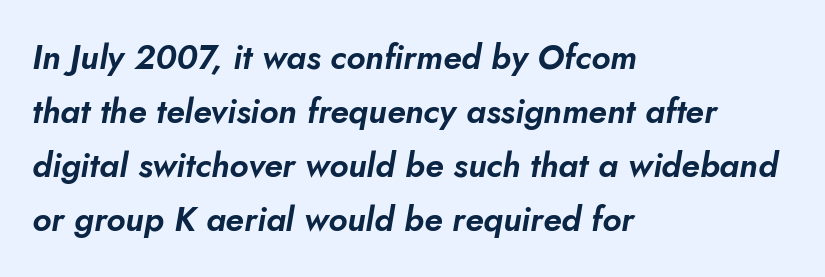
{"italic": "yes", "lean": "right", "slant_degrees": 10, "width": "normal", "stroke_contrast": "low", "x_height": "small", "monospaced": "no", "underline": "no", "align": "left", "line_spacing": "normal", "line_spacing_ratio": 1.59, "letter_spacing": "normal", "letter_spacing_em": 0.0, "glyph_px": 34}
